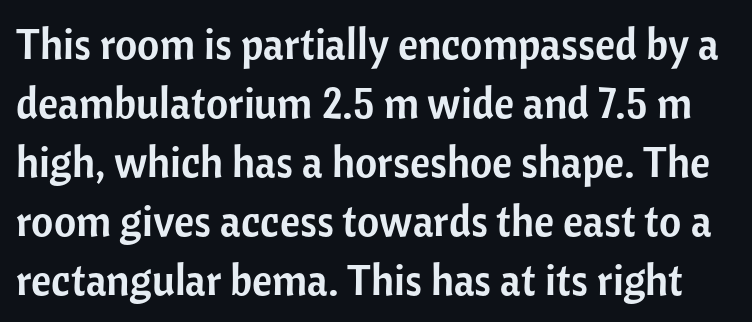
{"serif": "no", "italic": "no", "width": "normal", "stroke_contrast": "low", "x_height": "medium", "monospaced": "no", "underline": "no", "line_spacing": "normal", "line_spacing_ratio": 1.37, "letter_spacing": "normal", "letter_spacing_em": 0.0, "glyph_px": 43}
